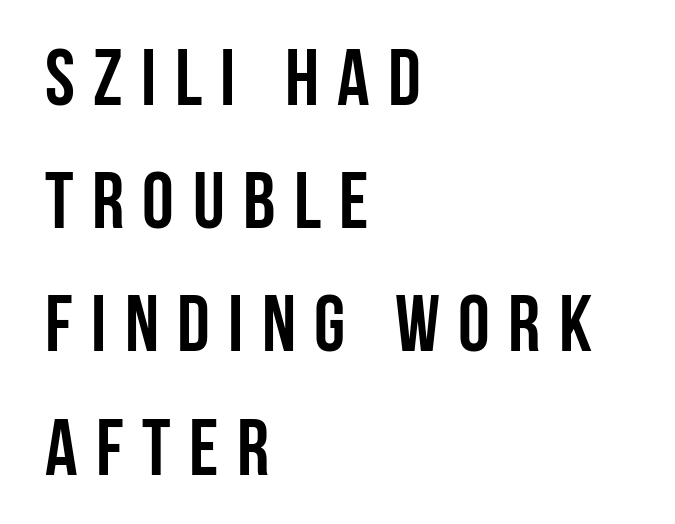
This is the regular roman posture of the typeface. Someone cranked the tracking dial way up on this one. The face used here is proportionally spaced, like ordinary book or web type. Heavy, bold letterforms. The passage is arranged the way most books set body copy — flush left. To sum up the face: it is a sans, with no serifs.
